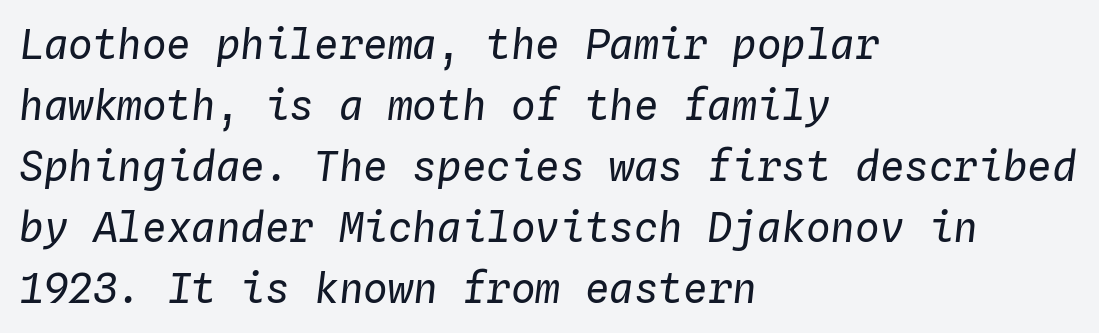
The image shows 41 px regular-weight type, italic (leaning right), monospaced; set left-aligned, normal line spacing (1.49x), normal letter spacing, not underlined; low stroke contrast and a medium x-height.
